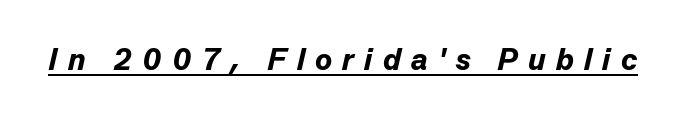
The image shows 31 px bold type, italic (leaning right); set unusually wide letter spacing (+0.33 em), underlined; low stroke contrast and a medium x-height.
